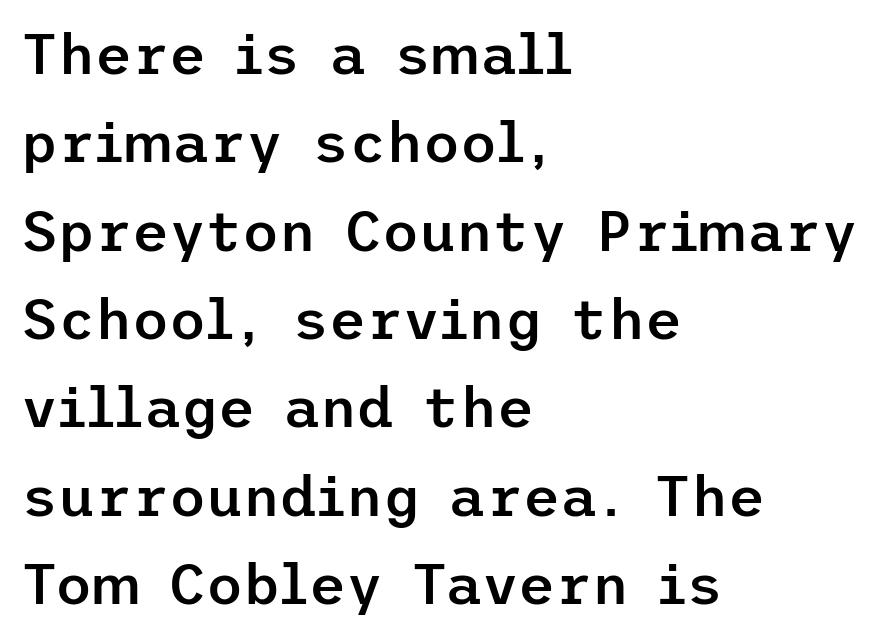
The image shows 57 px semibold sans-serif type, upright; set left-aligned, normal line spacing (1.55x), normal letter spacing, not underlined; low stroke contrast and a medium x-height.
